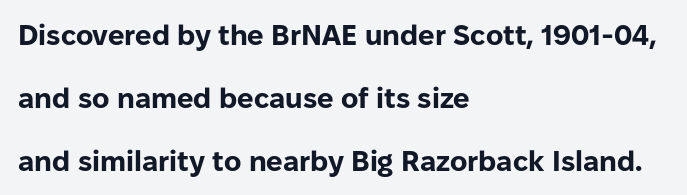
{"serif": "no", "italic": "no", "bold": "yes", "weight": "bold", "width": "normal", "stroke_contrast": "low", "x_height": "medium", "monospaced": "no", "underline": "no", "align": "left", "line_spacing": "loose", "line_spacing_ratio": 2.17, "letter_spacing": "normal", "letter_spacing_em": 0.0, "glyph_px": 29}
